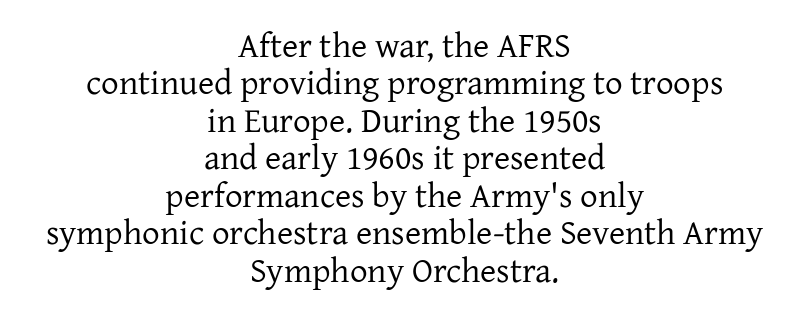
The image shows 35 px regular-weight serif type, upright; set centered, tight line spacing (1.07x), normal letter spacing, not underlined; low stroke contrast and a medium x-height.
